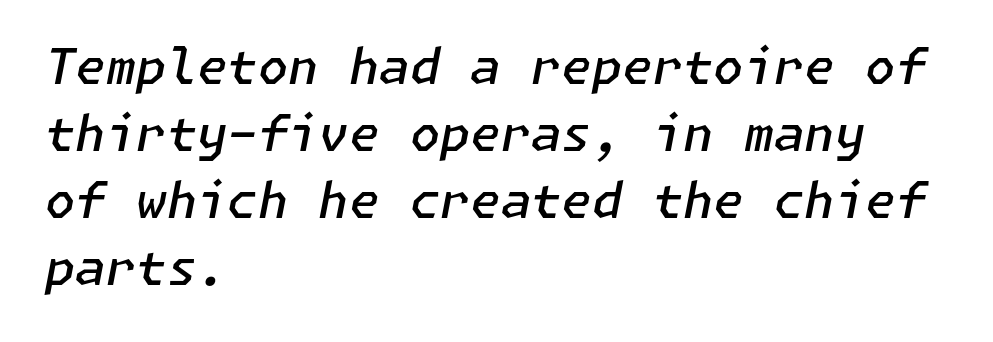
A classic flush-left, rag-right setting is used for this passage. Glance below the letters and you will spot only blank space. A typesetter would mark this as italic. The lines sit at an ordinary, default distance from one another. Look at the tracking — it's just the regular setting, nothing added. A somewhat darkened texture: the type is semibold rather than bold.
